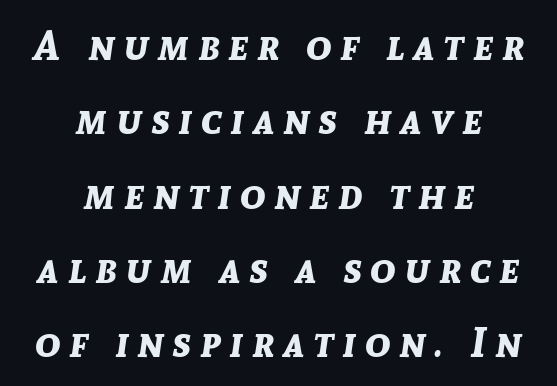
The passage shown is typed in a proportional face where columns would drift. The glyphs have the mass of a bold cut. Each word looks stretched out because of the extra space between its letters. Glance below the letters and you will spot only blank space.
